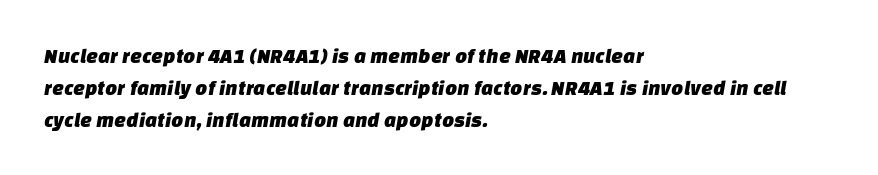
Q: Is the text underlined? A: No.
Q: How is the paragraph aligned? A: Left-aligned.
Q: Is the spacing between letters normal or unusually wide? A: Normal.
Q: Is the spacing between lines tight, normal or loose? A: Normal.
